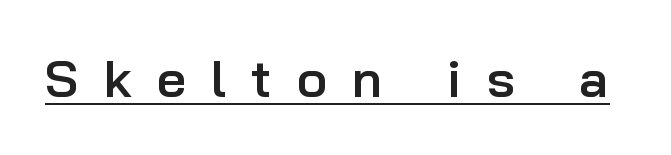
Glance below the letters and you will spot a drawn line. Classification — sans serif. Is this a fixed-width face? No — the glyphs have proportional, varying widths. The type is letterspaced generously, with wide tracking. The rendering uses a semibold face; strokes are thickened but not to full bold.
